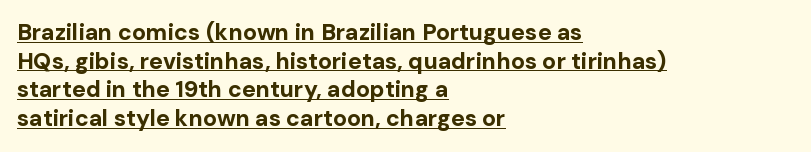
The image shows 23 px bold type, upright; set left-aligned, normal line spacing (1.25x), normal letter spacing, underlined.
